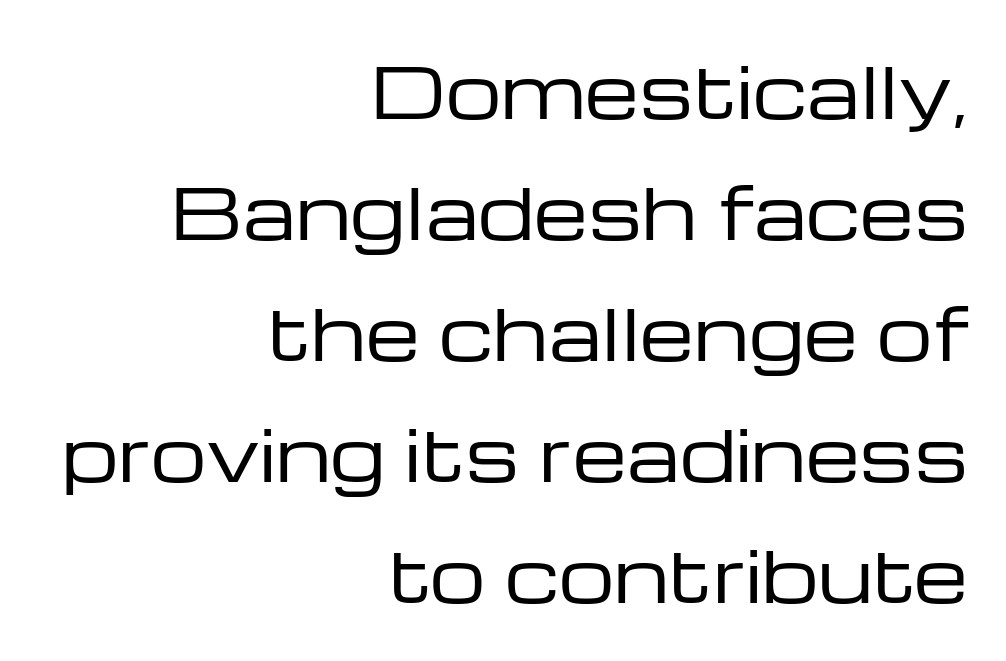
{"serif": "no", "italic": "no", "bold": "no", "weight": "regular", "width": "wide", "stroke_contrast": "low", "x_height": "medium", "monospaced": "no", "underline": "no", "align": "right", "line_spacing_ratio": 1.73, "letter_spacing": "normal", "letter_spacing_em": 0.0, "glyph_px": 70}
